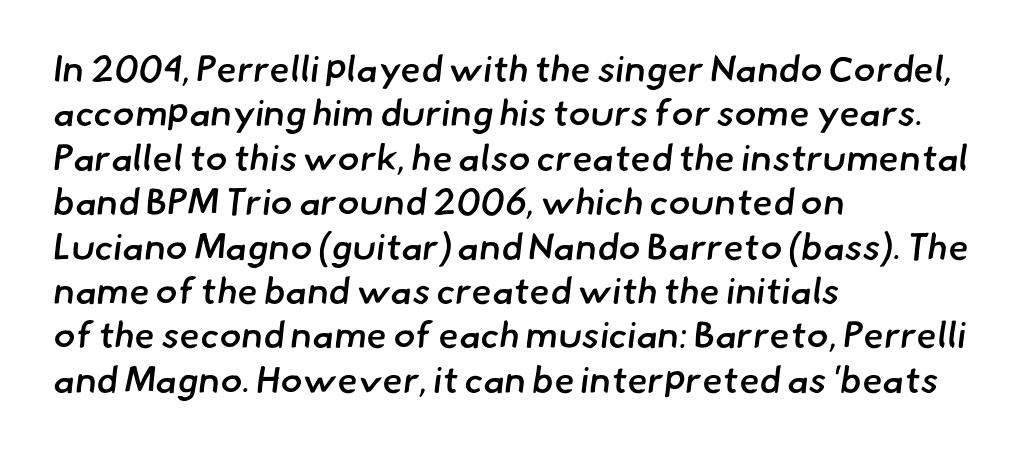
Q: Is the text bold? A: Semi-bold.
Q: Is the typeface a serif or a sans-serif typeface? A: Sans-serif.
Q: Is the text underlined? A: No.
Q: How is the paragraph aligned? A: Left-aligned.
Q: Is the spacing between letters normal or unusually wide? A: Normal.
Q: Width (condensed, normal, or wide)? A: Normal.
Q: Stroke contrast? A: Low.
Q: x-height? A: Small.
Q: Monospaced? A: No.
